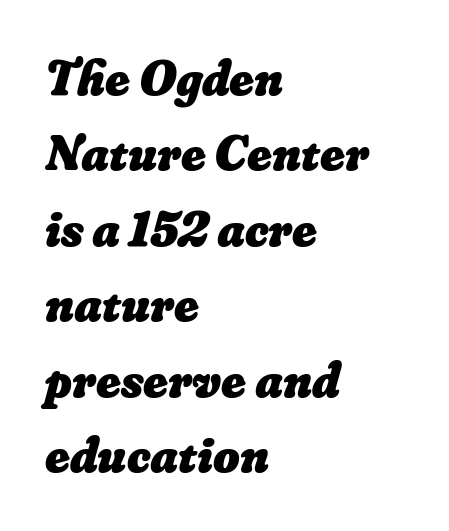
The image shows 51 px heavy type; set left-aligned, normal line spacing (1.48x), normal letter spacing, not underlined; low stroke contrast and a small x-height.
